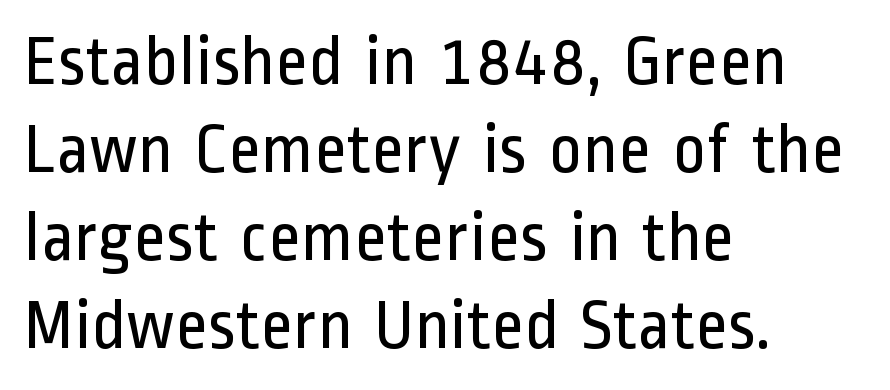
Which margin do the lines hug? The left one — the right edge is uneven. Character widths vary here, with narrow letters taking less room than wide ones. Every character sits straight up, as roman type does. In terms of letterspacing, this is plain default setting. Each stroke keeps to a modest, everyday thickness or less.
